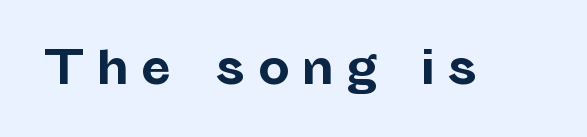
{"serif": "no", "italic": "no", "bold": "yes", "weight": "bold", "width": "normal", "stroke_contrast": "low", "x_height": "medium", "monospaced": "no", "underline": "no", "letter_spacing": "wide", "letter_spacing_em": 0.26, "glyph_px": 45}
